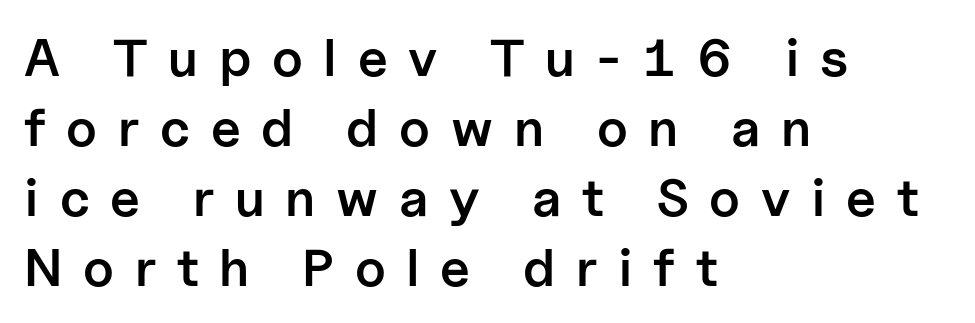
Q: Is the text bold? A: Semi-bold.
Q: Is the text italic (slanted)? A: No, it is upright.
Q: Is the typeface a serif or a sans-serif typeface? A: Sans-serif.
Q: Is the text underlined? A: No.
Q: How is the paragraph aligned? A: Left-aligned.
Q: Is the spacing between letters normal or unusually wide? A: Unusually wide.
Q: Is the spacing between lines tight, normal or loose? A: Normal.
Q: Width (condensed, normal, or wide)? A: Normal.
Q: Stroke contrast? A: Low.
Q: x-height? A: Medium.
Q: Monospaced? A: No.
